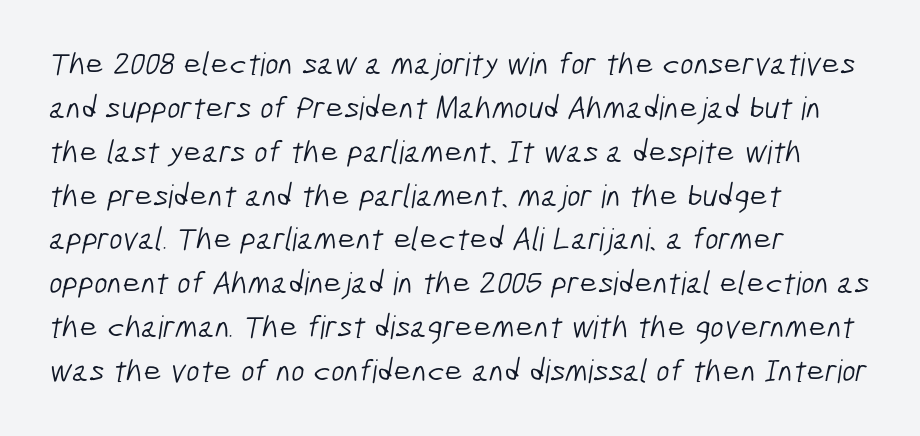
The block of text has a typical density, with ordinary space between rows. A student would call this left alignment; a typographer would say flush left, rag right. Nothing unusual about the tracking: characters are spaced as the font intends. Descenders are the only things crossing below the line.
